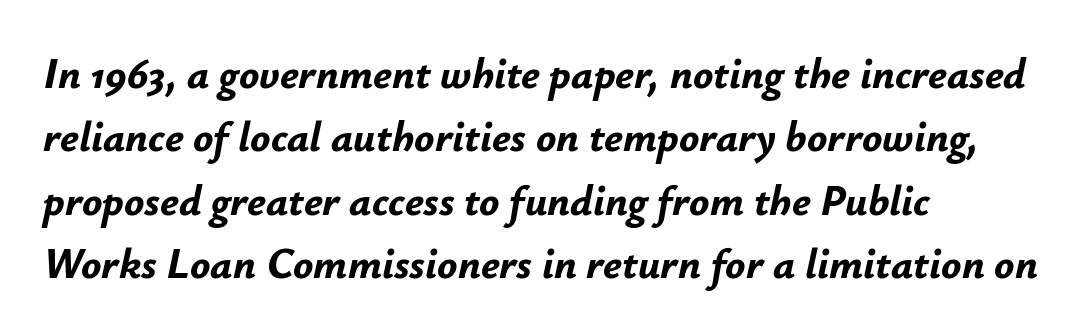
Q: Is the text bold? A: Yes.
Q: Is the text italic (slanted)? A: Yes, it leans right by about 12 degrees.
Q: Is the text underlined? A: No.
Q: How is the paragraph aligned? A: Left-aligned.
Q: Is the spacing between letters normal or unusually wide? A: Normal.
Q: Is the spacing between lines tight, normal or loose? A: Normal.
Q: Width (condensed, normal, or wide)? A: Normal.
Q: Stroke contrast? A: Low.
Q: x-height? A: Small.
Q: Monospaced? A: No.
